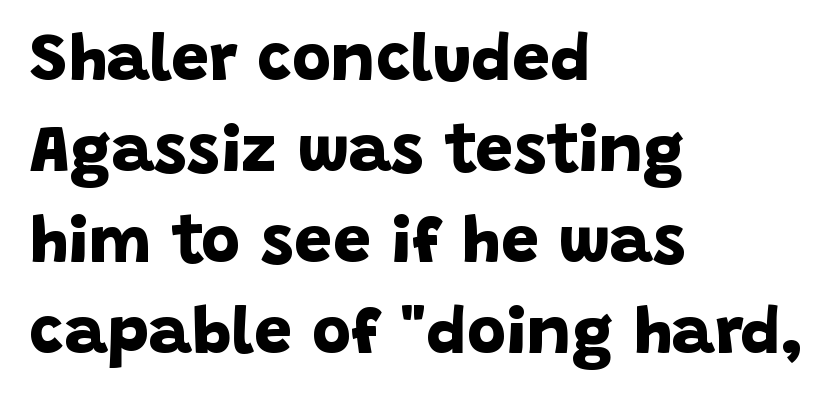
Q: Is the text bold? A: Yes.
Q: Is the typeface a serif or a sans-serif typeface? A: Sans-serif.
Q: Is the text underlined? A: No.
Q: How is the paragraph aligned? A: Left-aligned.
Q: Is the spacing between letters normal or unusually wide? A: Normal.
Q: Is the spacing between lines tight, normal or loose? A: Normal.
Q: Width (condensed, normal, or wide)? A: Normal.
Q: Stroke contrast? A: Low.
Q: x-height? A: Large.
Q: Monospaced? A: No.
